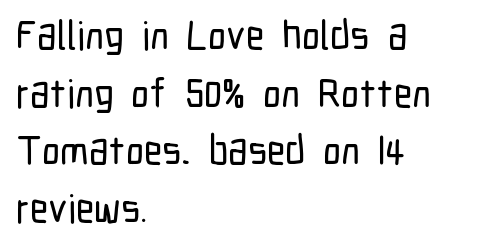
Italic? Not at all — the glyphs are vertical. The face used here is a sans, in the tradition of grotesques and geometrics. Think of a printed novel: that variable character pitch is what you see here. Words float on clear page, feet unadorned. There is no visible air inserted between adjacent glyphs.
